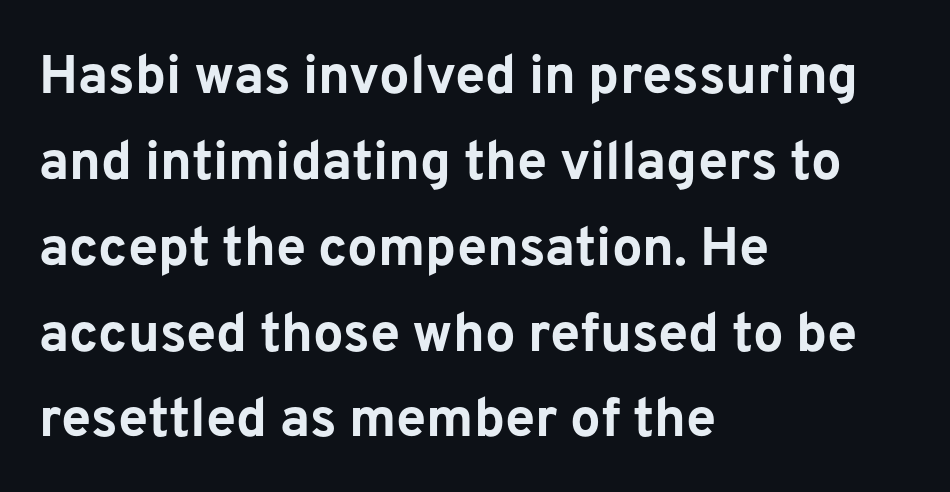
The image shows 54 px bold sans-serif type, upright; set left-aligned, normal line spacing (1.59x), normal letter spacing, not underlined; low stroke contrast and a medium x-height.
